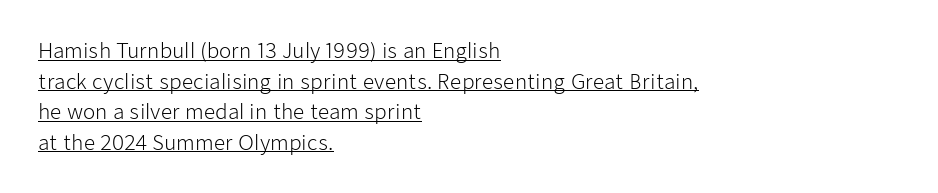
The image shows 20 px text type, upright; set left-aligned, normal line spacing (1.53x), normal letter spacing, underlined.
